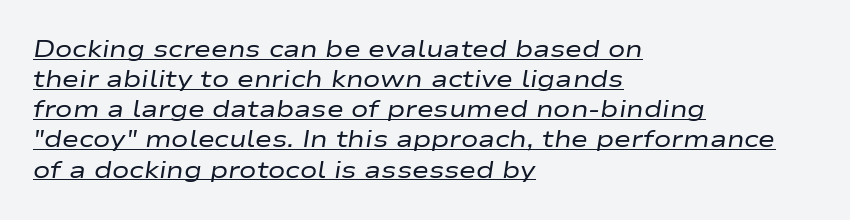
The image shows 23 px text type, italic (leaning right); set left-aligned, normal line spacing (1.31x), normal letter spacing, underlined.
